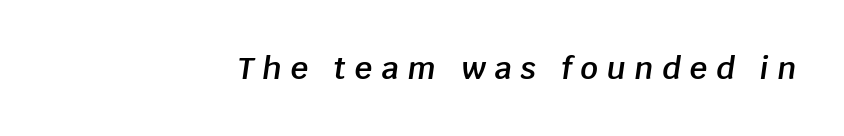
The image shows 31 px semibold type, italic (leaning right); set right-aligned, unusually wide letter spacing (+0.28 em), not underlined; low stroke contrast and a large x-height.
